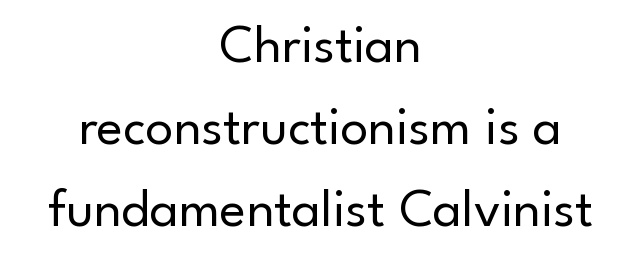
{"serif": "no", "italic": "no", "bold": "no", "weight": "regular", "width": "normal", "stroke_contrast": "low", "x_height": "small", "monospaced": "no", "underline": "no", "align": "center", "line_spacing": "normal", "line_spacing_ratio": 1.49, "letter_spacing": "normal", "letter_spacing_em": 0.0, "glyph_px": 55}
